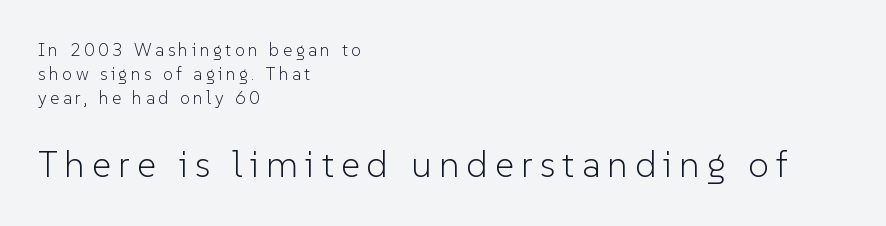
Q: Is the text bold? A: No.
Q: Is the text italic (slanted)? A: No, it is upright.
Q: Is the typeface a serif or a sans-serif typeface? A: Sans-serif.
Q: Is the text underlined? A: No.
Q: How is the paragraph aligned? A: Left-aligned.
Q: Is the spacing between lines tight, normal or loose? A: Normal.
Q: Which block of text is set in a larger size, the first (top) or the second (bottom)? A: The second (bottom) one.
Q: Width (condensed, normal, or wide)? A: Normal.
Q: Stroke contrast? A: Low.
Q: x-height? A: Medium.
Q: Monospaced? A: No.
